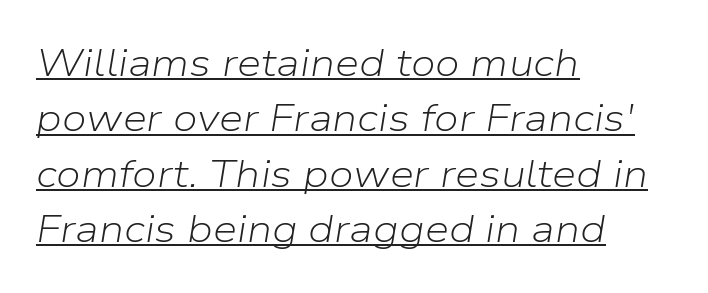
Q: Is the text bold? A: No.
Q: Is the text italic (slanted)? A: Yes, it leans right by about 9 degrees.
Q: Is the text underlined? A: Yes.
Q: How is the paragraph aligned? A: Left-aligned.
Q: Is the spacing between letters normal or unusually wide? A: Normal.
Q: Is the spacing between lines tight, normal or loose? A: Normal.
Q: Width (condensed, normal, or wide)? A: Normal.
Q: Stroke contrast? A: Low.
Q: x-height? A: Medium.
Q: Monospaced? A: No.
